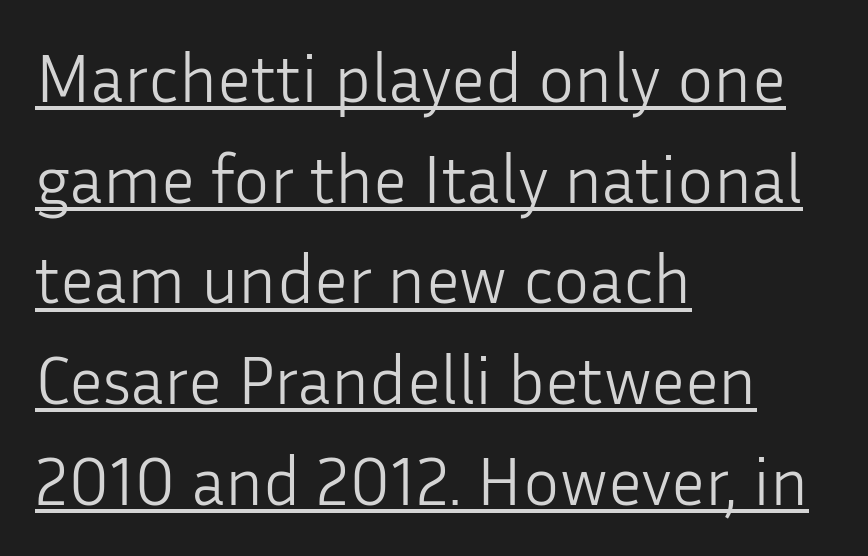
{"serif": "no", "italic": "no", "bold": "no", "weight": "light", "width": "normal", "stroke_contrast": "low", "x_height": "medium", "monospaced": "no", "underline": "yes", "align": "left", "line_spacing": "normal", "line_spacing_ratio": 1.48, "letter_spacing": "normal", "letter_spacing_em": 0.0, "glyph_px": 68}
